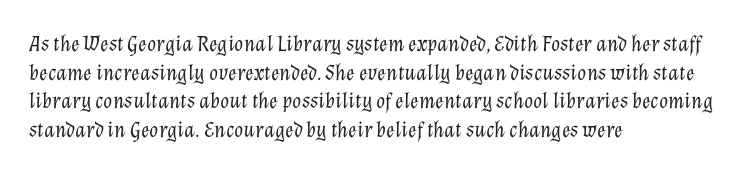
{"italic": "yes", "lean": "right", "slant_degrees": 12, "bold": "no", "underline": "no", "align": "left", "line_spacing": "normal", "line_spacing_ratio": 1.25, "letter_spacing": "normal", "letter_spacing_em": 0.0, "glyph_px": 23}
